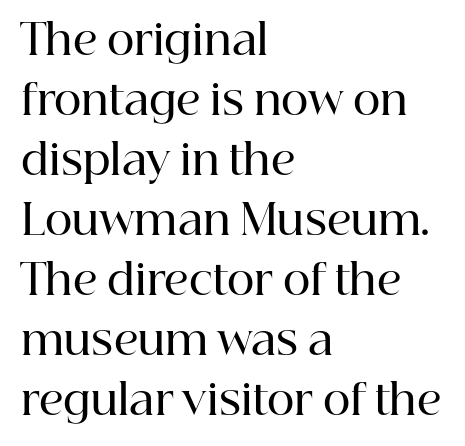
The image shows 42 px semibold serif type, upright; set left-aligned, normal line spacing (1.43x), normal letter spacing, not underlined; high stroke contrast and a medium x-height.
